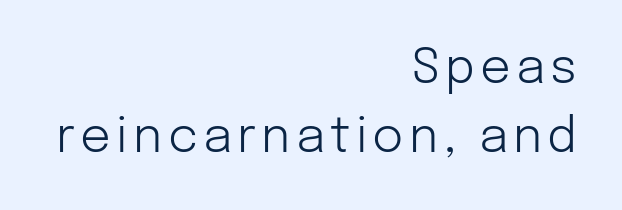
The image shows 48 px light sans-serif type, upright; set right-aligned, normal line spacing (1.44x), not underlined; low stroke contrast and a medium x-height.
